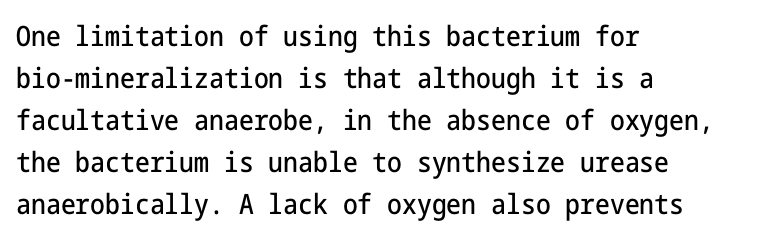
The image shows 28 px condensed sans-serif type, upright; set left-aligned, normal line spacing (1.5x), normal letter spacing, not underlined; low stroke contrast and a medium x-height.
